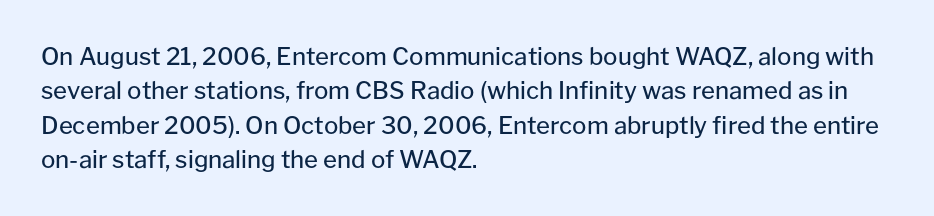
Q: Is the text bold? A: No.
Q: Is the text italic (slanted)? A: No, it is upright.
Q: Is the text underlined? A: No.
Q: How is the paragraph aligned? A: Left-aligned.
Q: Is the spacing between letters normal or unusually wide? A: Normal.
Q: Is the spacing between lines tight, normal or loose? A: Normal.
